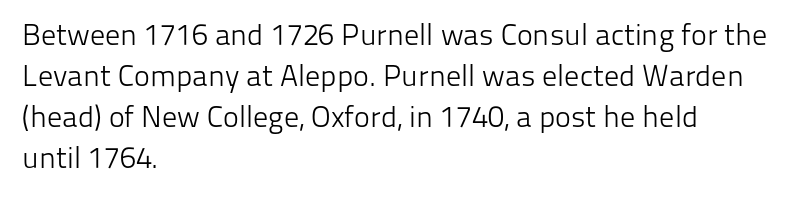
{"serif": "no", "italic": "no", "bold": "no", "weight": "light", "width": "normal", "stroke_contrast": "low", "x_height": "medium", "monospaced": "no", "underline": "no", "align": "left", "line_spacing": "normal", "line_spacing_ratio": 1.37, "letter_spacing": "normal", "letter_spacing_em": 0.0, "glyph_px": 30}
